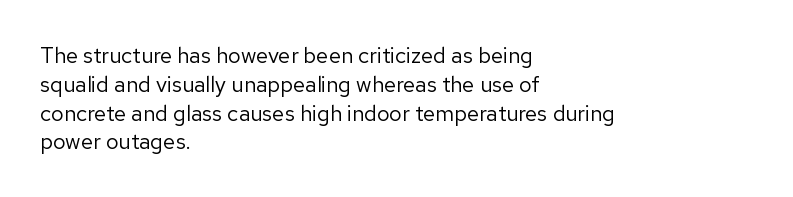
The image shows 22 px text type, upright; set left-aligned, normal line spacing (1.31x), normal letter spacing, not underlined.
